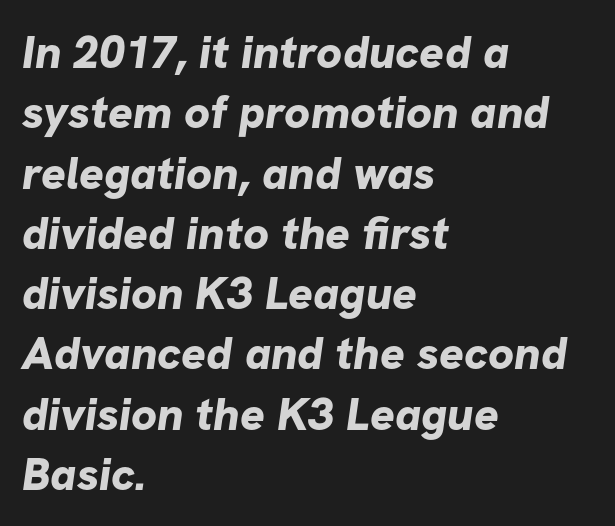
The image shows 46 px bold sans-serif type; set left-aligned, normal line spacing (1.31x), normal letter spacing, not underlined; low stroke contrast and a medium x-height.
